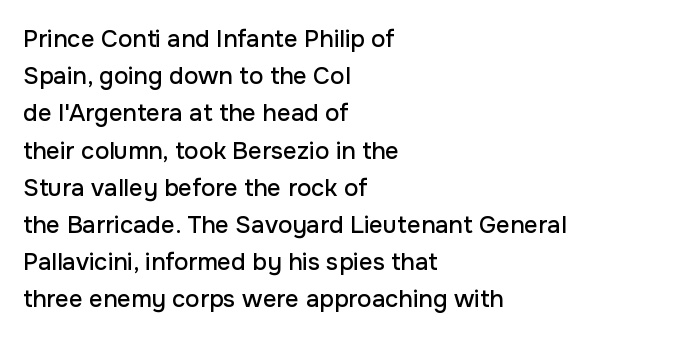
Q: Is the text italic (slanted)? A: No, it is upright.
Q: Is the text underlined? A: No.
Q: How is the paragraph aligned? A: Left-aligned.
Q: Is the spacing between letters normal or unusually wide? A: Normal.
Q: Is the spacing between lines tight, normal or loose? A: Normal.
